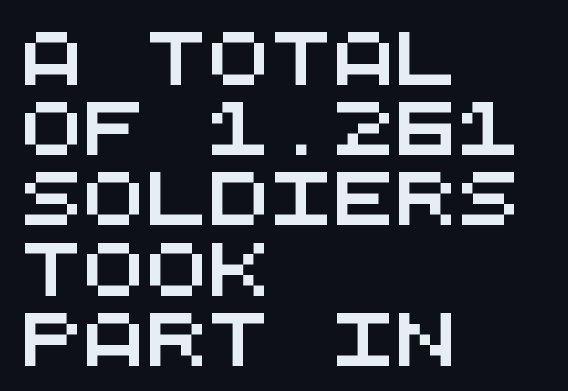
The image shows 52 px wide sans-serif type, monospaced; set left-aligned, normal line spacing (1.35x), normal letter spacing, not underlined; medium stroke contrast and a large x-height.
